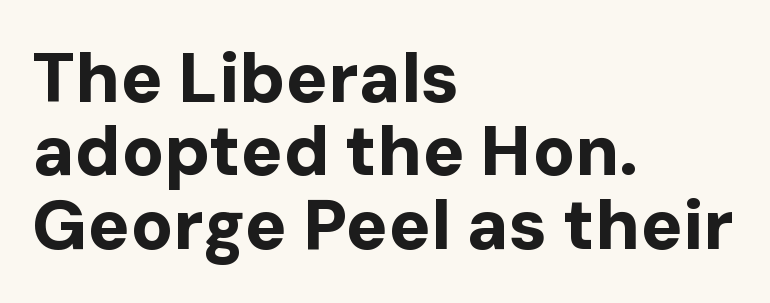
Q: Is the text bold? A: Yes.
Q: Is the text italic (slanted)? A: No, it is upright.
Q: Is the typeface a serif or a sans-serif typeface? A: Sans-serif.
Q: Is the text underlined? A: No.
Q: How is the paragraph aligned? A: Left-aligned.
Q: Is the spacing between letters normal or unusually wide? A: Normal.
Q: Is the spacing between lines tight, normal or loose? A: Tight.
Q: Width (condensed, normal, or wide)? A: Normal.
Q: Stroke contrast? A: Low.
Q: x-height? A: Medium.
Q: Monospaced? A: No.
